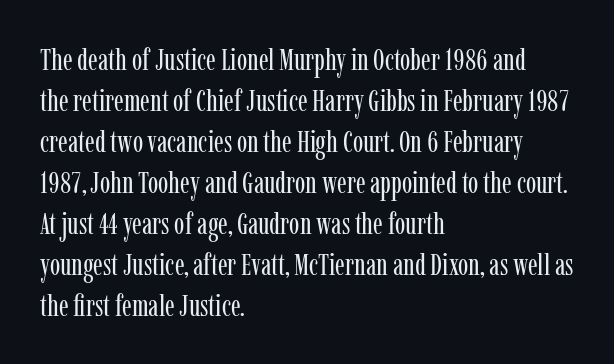
The image shows 31 px regular-weight, condensed serif type, upright; set left-aligned, normal line spacing (1.32x), normal letter spacing, not underlined; low stroke contrast and a medium x-height.
